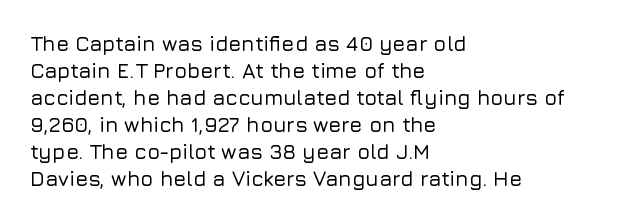
Q: Is the text italic (slanted)? A: No, it is upright.
Q: Is the text underlined? A: No.
Q: How is the paragraph aligned? A: Left-aligned.
Q: Is the spacing between letters normal or unusually wide? A: Normal.
Q: Is the spacing between lines tight, normal or loose? A: Normal.
